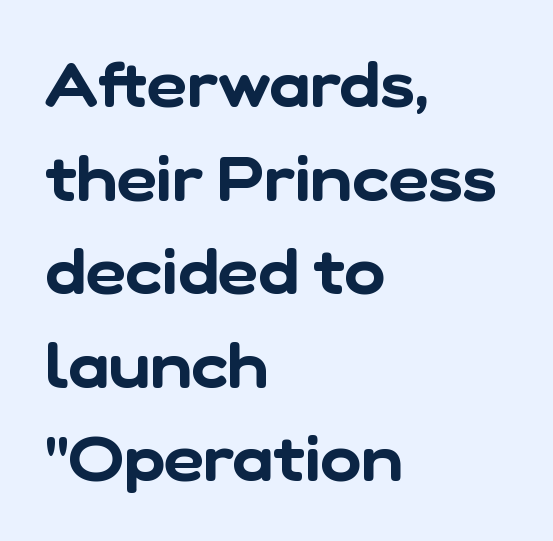
Q: Is the typeface a serif or a sans-serif typeface? A: Sans-serif.
Q: Is the text underlined? A: No.
Q: How is the paragraph aligned? A: Left-aligned.
Q: Is the spacing between letters normal or unusually wide? A: Normal.
Q: Is the spacing between lines tight, normal or loose? A: Normal.
Q: Width (condensed, normal, or wide)? A: Normal.
Q: Stroke contrast? A: Low.
Q: x-height? A: Medium.
Q: Monospaced? A: No.
